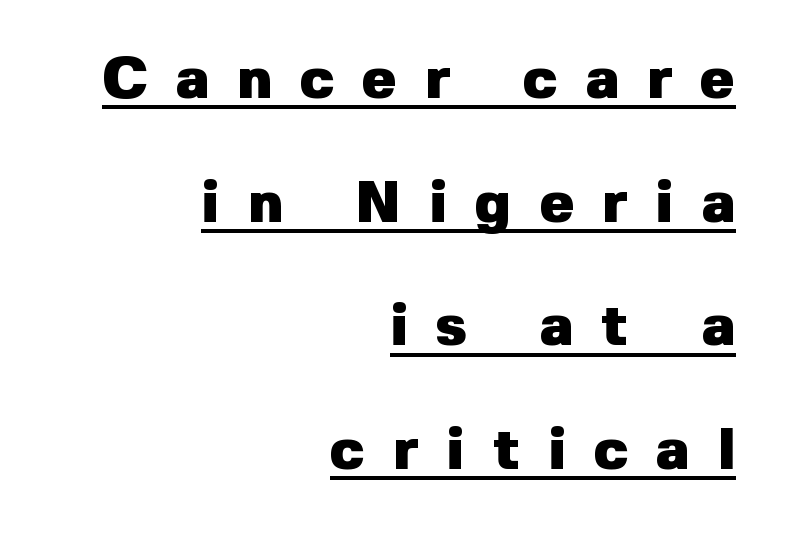
The image shows 58 px heavy sans-serif type, upright; set right-aligned, loose line spacing (2.13x), unusually wide letter spacing (+0.48 em), underlined; low stroke contrast and a medium x-height.
